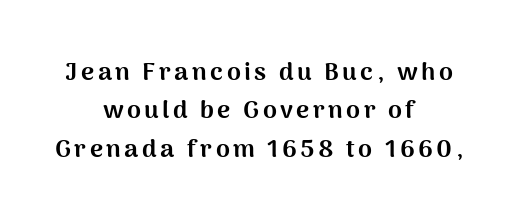
{"italic": "no", "bold": "yes", "underline": "no", "align": "center", "line_spacing": "normal", "line_spacing_ratio": 1.54, "glyph_px": 25}
